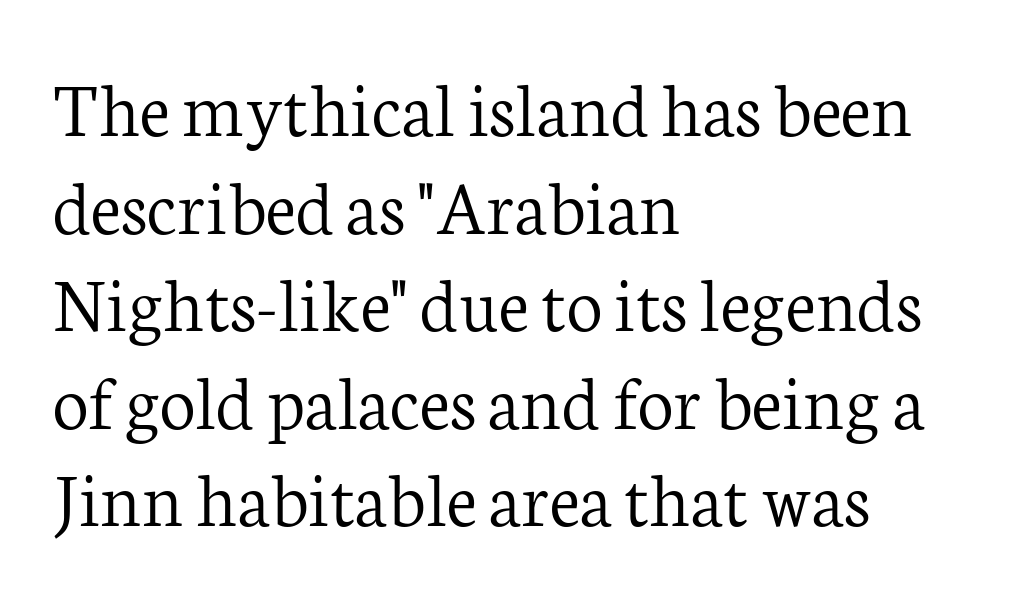
{"serif": "yes", "italic": "no", "bold": "no", "weight": "light", "width": "normal", "stroke_contrast": "low", "x_height": "medium", "monospaced": "no", "underline": "no", "align": "left", "line_spacing_ratio": 1.22, "letter_spacing": "normal", "letter_spacing_em": 0.0, "glyph_px": 80}
